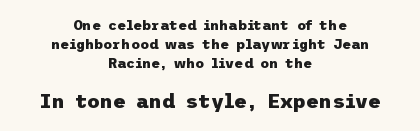
The image shows 20 px bold type, upright; set centered, normal line spacing (1.34x), normal letter spacing, not underlined; the second (bottom) block is 1.43x larger.
